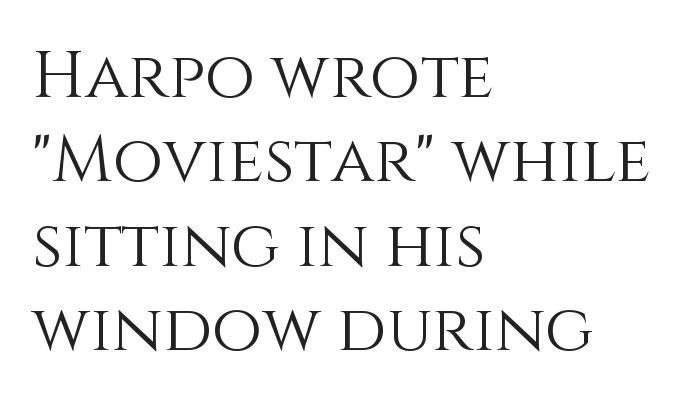
Caption: multi-line text, flush left, ragged right. Characters follow at the spacing the type designer built in. The lines sit at an ordinary, default distance from one another. Is this a fixed-width face? No — the glyphs have proportional, varying widths. The cut favours lightness, reaching ordinary text weight at its darkest. Every character sits straight up, as roman type does.
